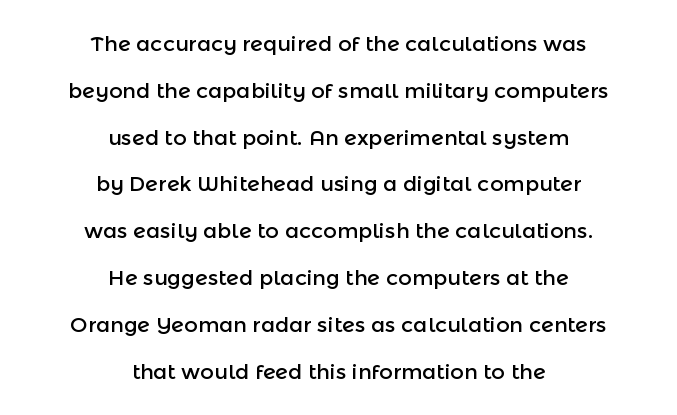
Bare-footed words on every line. The compositor balanced each line on the midline. You can tell it's not italic because the verticals are truly vertical. Quick note: interline space is abundant. The letters sit at their default tracking, neither squeezed nor spread.
